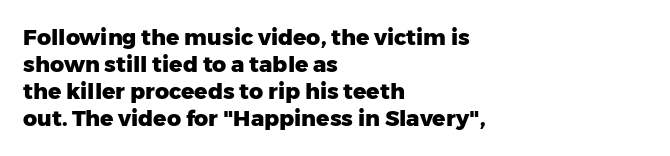
The setting favours the left margin, as ordinary paragraphs usually do. The strip under each line holds only bare page. Every letter is thick-stroked: bold, no question. In terms of posture, this sample is upright. Is the letter spacing exaggerated? No — it looks like the ordinary default.
